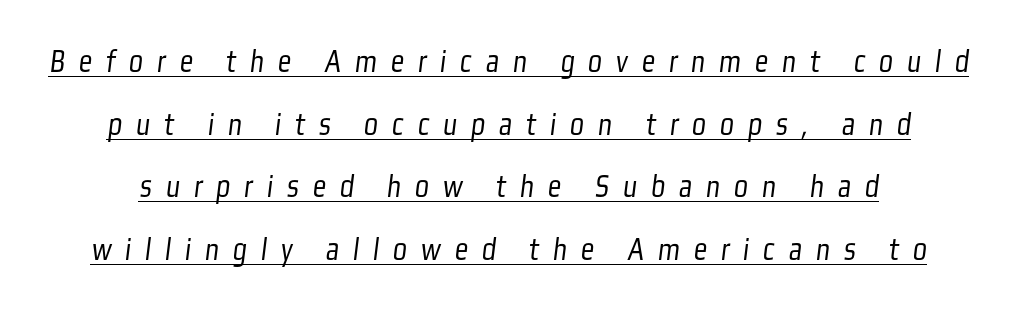
Q: Is the text bold? A: No.
Q: Is the typeface a serif or a sans-serif typeface? A: Sans-serif.
Q: Is the text underlined? A: Yes.
Q: Is the spacing between letters normal or unusually wide? A: Unusually wide.
Q: Is the spacing between lines tight, normal or loose? A: Loose.
Q: Width (condensed, normal, or wide)? A: Condensed.
Q: Stroke contrast? A: Low.
Q: x-height? A: Medium.
Q: Monospaced? A: No.
